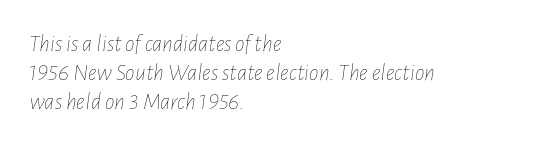
The image shows 24 px text type, italic (leaning right); set left-aligned, line spacing 1.21x, normal letter spacing, not underlined.
